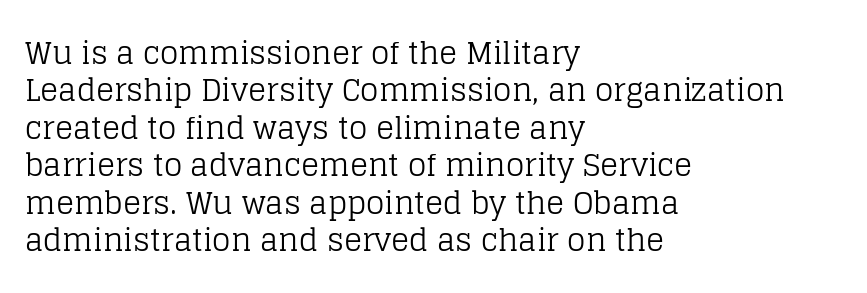
The image shows 30 px regular-weight serif type, upright; set left-aligned, normal line spacing (1.25x), normal letter spacing, not underlined; low stroke contrast and a large x-height.
